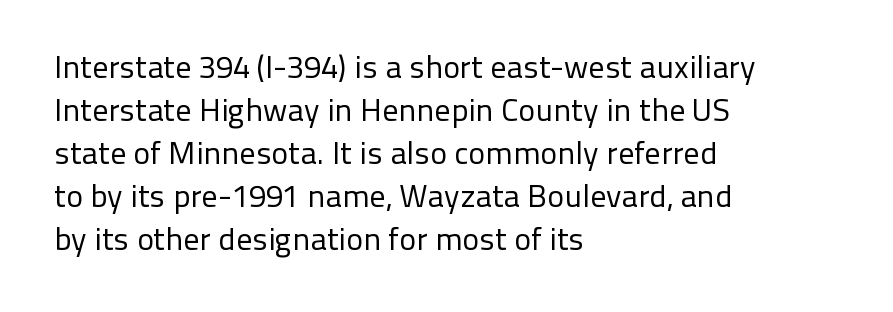
The image shows 32 px regular-weight sans-serif type, upright; set left-aligned, normal line spacing (1.34x), normal letter spacing, not underlined; low stroke contrast and a medium x-height.
